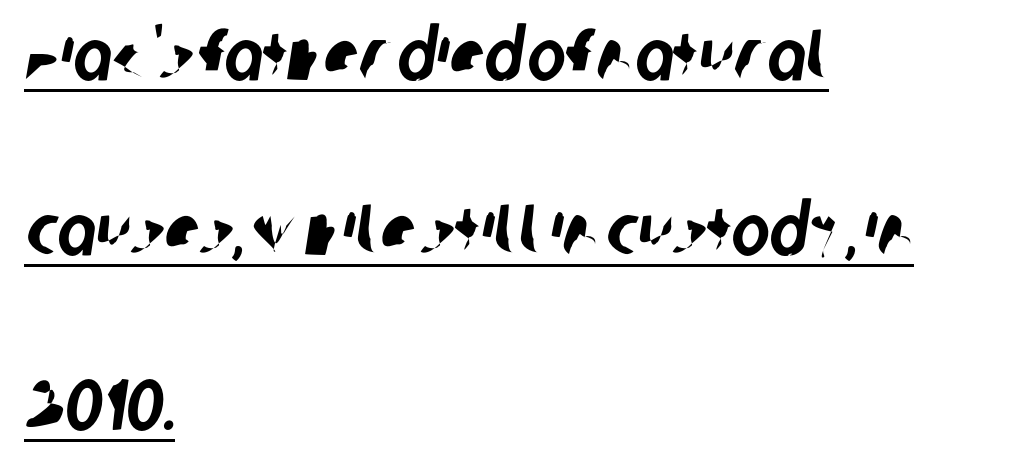
{"serif": "no", "width": "condensed", "stroke_contrast": "low", "x_height": "large", "monospaced": "no", "underline": "yes", "align": "left", "line_spacing": "loose", "line_spacing_ratio": 2.43, "letter_spacing": "normal", "letter_spacing_em": 0.0, "glyph_px": 72}
